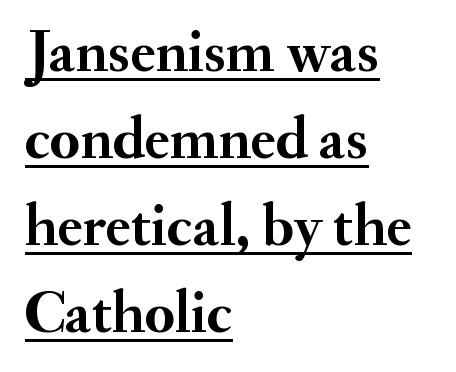
{"serif": "yes", "italic": "no", "bold": "yes", "weight": "semibold", "width": "normal", "stroke_contrast": "medium", "x_height": "small", "monospaced": "no", "underline": "yes", "align": "left", "line_spacing": "normal", "line_spacing_ratio": 1.45, "letter_spacing": "normal", "letter_spacing_em": 0.0, "glyph_px": 60}
